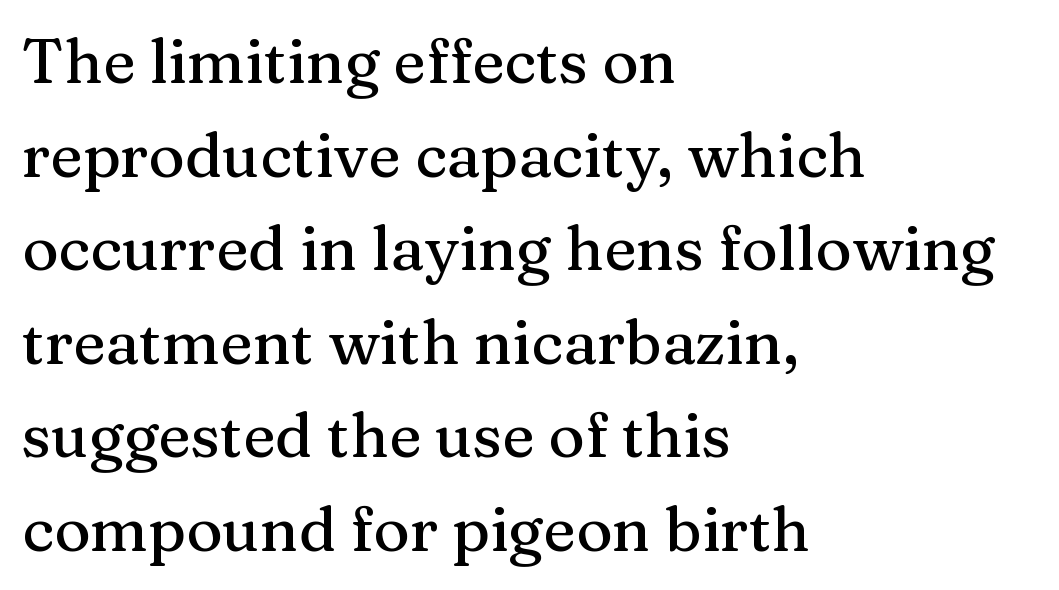
Q: Is the text italic (slanted)? A: No, it is upright.
Q: Is the typeface a serif or a sans-serif typeface? A: Serif.
Q: Is the text underlined? A: No.
Q: How is the paragraph aligned? A: Left-aligned.
Q: Is the spacing between letters normal or unusually wide? A: Normal.
Q: Is the spacing between lines tight, normal or loose? A: Normal.
Q: Width (condensed, normal, or wide)? A: Normal.
Q: Stroke contrast? A: Medium.
Q: x-height? A: Medium.
Q: Monospaced? A: No.
